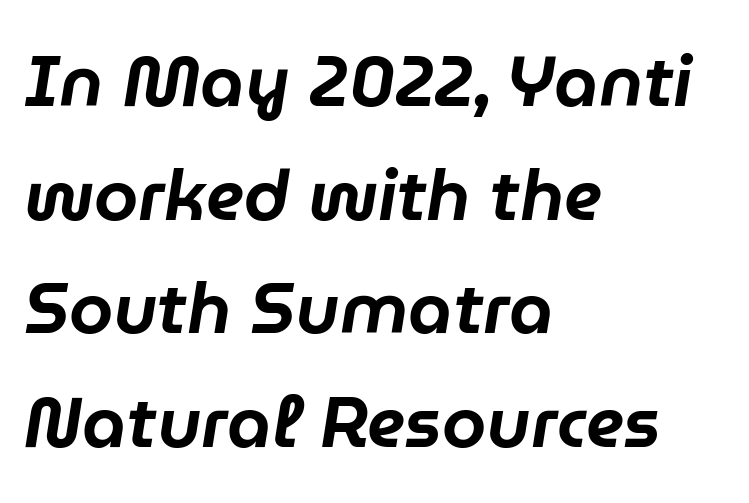
The image shows 71 px text type, italic (leaning right); set left-aligned, normal line spacing (1.6x), normal letter spacing, not underlined; low stroke contrast and a medium x-height.
